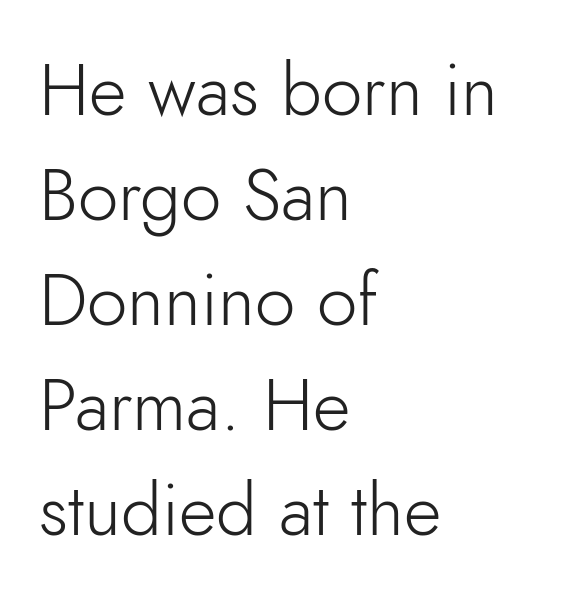
The image shows 73 px light sans-serif type, upright; set left-aligned, normal line spacing (1.44x), normal letter spacing, not underlined; low stroke contrast and a small x-height.
